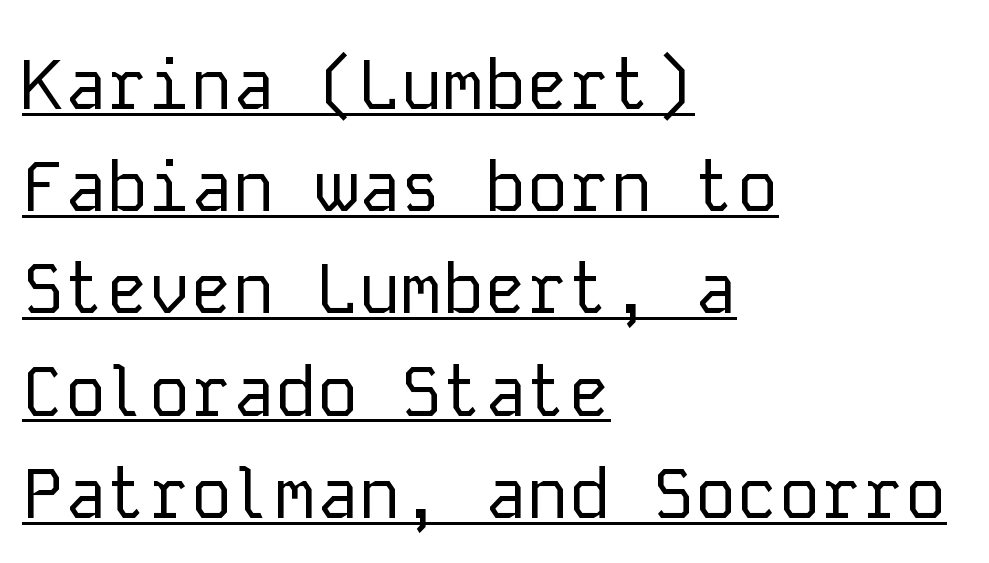
The rendering shows plain stroke endings on the letterforms — a sans-serif design. Every stem runs plumb, perpendicular to the baseline. Compared with typical body copy, the letter spacing here is the same. Is this a fixed-width face? Yes — each glyph sits in an identical cell. Each line starts at the same left margin while the right side varies.
